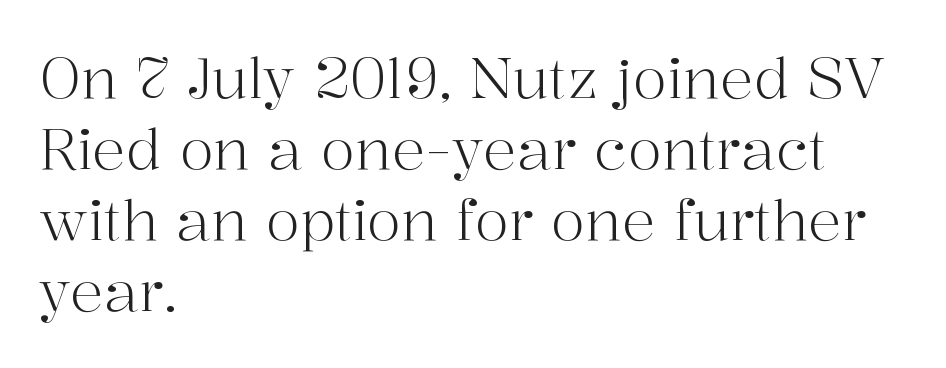
Beneath every word, the page is bare. This sample keeps an unexceptional amount of space between lines. Each word holds together tightly as a unit, with standard inter-letter gaps. Stems here are at most as thick as an everyday book face. A typesetter would mark this as roman, not italic.
